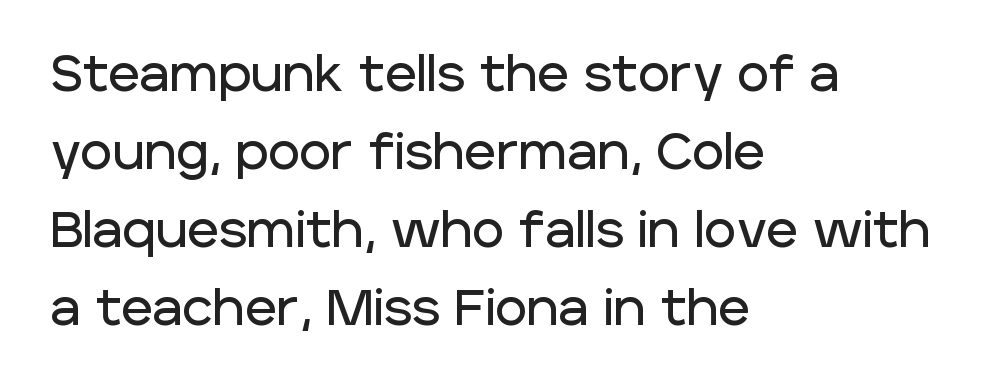
Q: Is the text italic (slanted)? A: No, it is upright.
Q: Is the typeface a serif or a sans-serif typeface? A: Sans-serif.
Q: Is the text underlined? A: No.
Q: How is the paragraph aligned? A: Left-aligned.
Q: Is the spacing between letters normal or unusually wide? A: Normal.
Q: Is the spacing between lines tight, normal or loose? A: Normal.
Q: Width (condensed, normal, or wide)? A: Normal.
Q: Stroke contrast? A: Low.
Q: x-height? A: Large.
Q: Monospaced? A: No.
